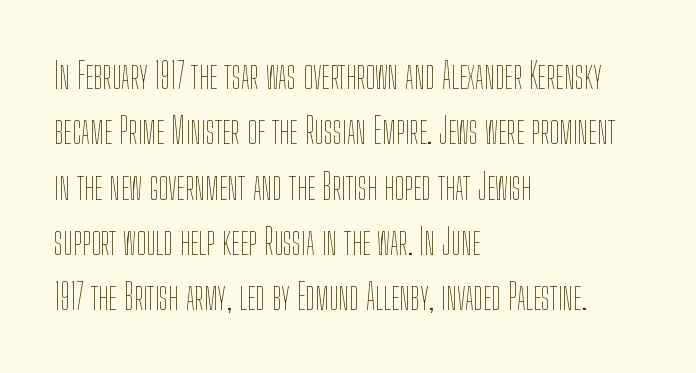
The image shows 35 px thin, condensed type, upright; set left-aligned, normal line spacing (1.58x), normal letter spacing, not underlined; low stroke contrast and a medium x-height.
